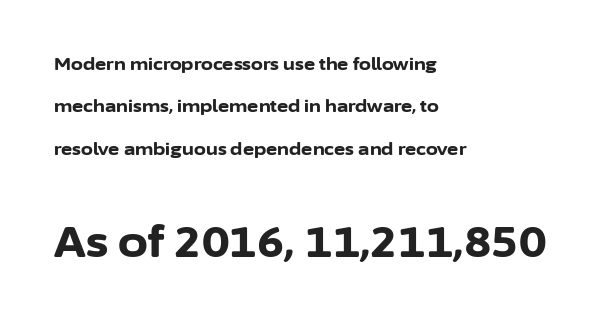
{"serif": "no", "italic": "no", "bold": "yes", "weight": "bold", "width": "normal", "stroke_contrast": "low", "x_height": "medium", "monospaced": "no", "underline": "no", "align": "left", "line_spacing": "loose", "line_spacing_ratio": 2.5, "letter_spacing": "normal", "letter_spacing_em": 0.0, "larger_block": "second", "size_ratio": 2.53, "glyph_px": 43}
